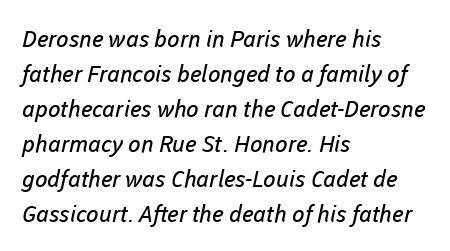
{"bold": "no", "underline": "no", "align": "left", "line_spacing": "normal", "line_spacing_ratio": 1.52, "letter_spacing": "normal", "letter_spacing_em": 0.0, "glyph_px": 23}
